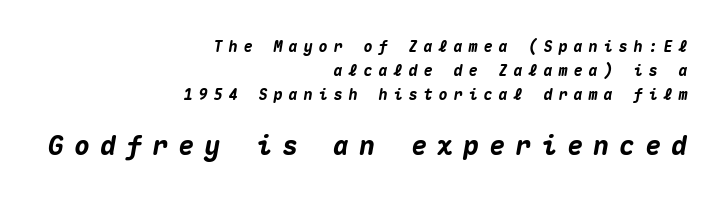
Rendered with sloped, italic letterforms. Descender tails drop into unmarked territory. You'd pick this weight for a headline — it's a proper bold. Rows of type keep a routine distance in the vertical direction. Someone cranked the tracking dial way up on this one.
